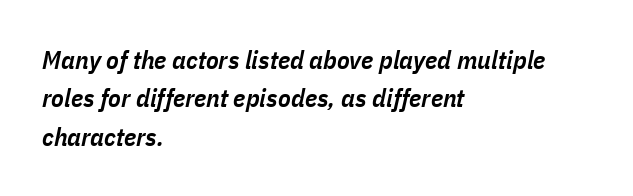
Q: Is the text bold? A: Semi-bold.
Q: Is the text italic (slanted)? A: Yes, it leans right by about 11 degrees.
Q: Is the text underlined? A: No.
Q: How is the paragraph aligned? A: Left-aligned.
Q: Is the spacing between letters normal or unusually wide? A: Normal.
Q: Is the spacing between lines tight, normal or loose? A: Normal.
